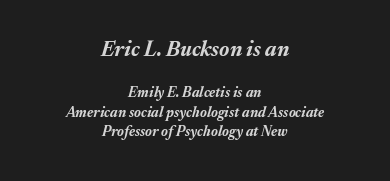
Q: Is the text bold? A: Yes.
Q: Is the text italic (slanted)? A: Yes, it leans right by about 17 degrees.
Q: Is the text underlined? A: No.
Q: How is the paragraph aligned? A: Centered.
Q: Is the spacing between letters normal or unusually wide? A: Normal.
Q: Is the spacing between lines tight, normal or loose? A: Normal.
Q: Which block of text is set in a larger size, the first (top) or the second (bottom)? A: The first (top) one.
